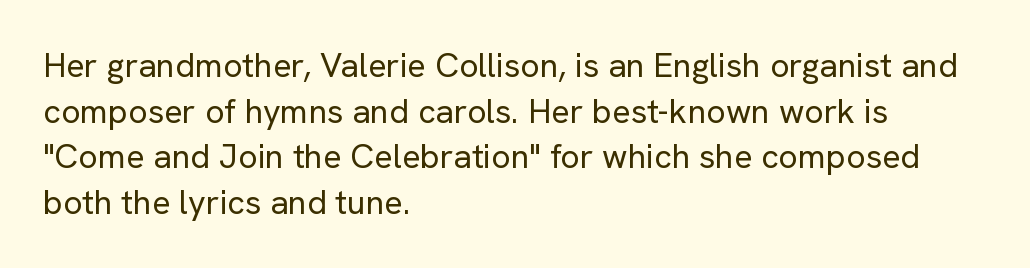
{"serif": "no", "italic": "no", "bold": "no", "weight": "regular", "width": "normal", "stroke_contrast": "low", "x_height": "medium", "monospaced": "no", "underline": "no", "align": "left", "line_spacing": "normal", "line_spacing_ratio": 1.34, "letter_spacing": "normal", "letter_spacing_em": 0.0, "glyph_px": 34}
